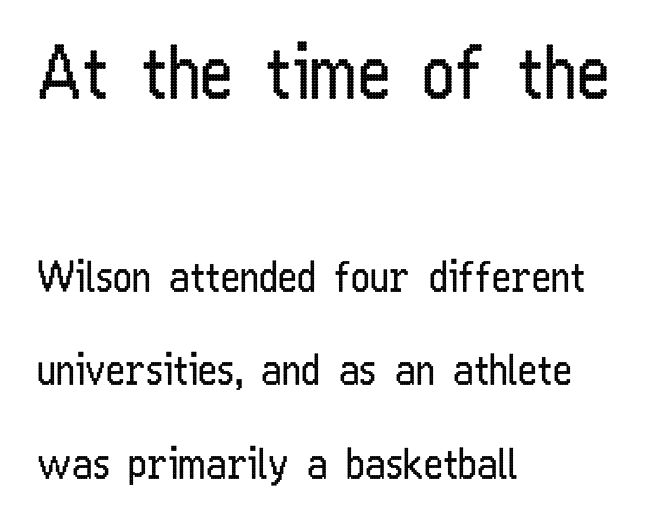
The image shows 71 px regular-weight, condensed sans-serif type, upright; set left-aligned, loose line spacing (2.28x), normal letter spacing, not underlined; the first (top) block is 1.73x larger; low stroke contrast and a medium x-height.
